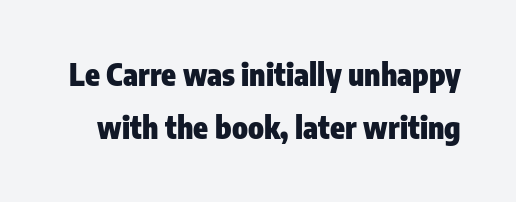
The image shows 30 px heavy, condensed sans-serif type, upright; set line spacing 1.77x, normal letter spacing, not underlined; low stroke contrast and a medium x-height.
